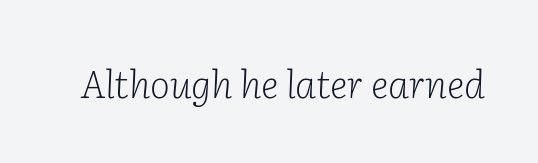
An italicized treatment has been applied to the whole sample. Stems and bowls with no extra thickness — not bold. Here the designer chose a conventional face with non-uniform glyph widths. The glyphs in this specimen are seriffed. The area under the type is left untouched. What stands out about the letter spacing? Nothing — it is the standard amount.
